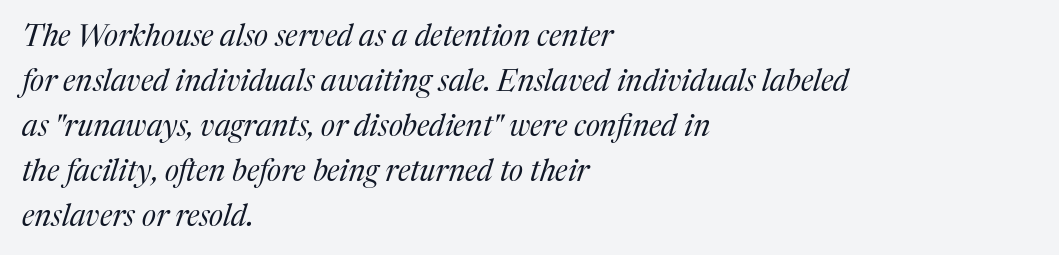
Q: Is the text bold? A: No.
Q: Is the text italic (slanted)? A: Yes, it leans right by about 17 degrees.
Q: Is the typeface a serif or a sans-serif typeface? A: Serif.
Q: Is the text underlined? A: No.
Q: How is the paragraph aligned? A: Left-aligned.
Q: Is the spacing between letters normal or unusually wide? A: Normal.
Q: Is the spacing between lines tight, normal or loose? A: Normal.
Q: Width (condensed, normal, or wide)? A: Normal.
Q: Stroke contrast? A: Medium.
Q: x-height? A: Medium.
Q: Monospaced? A: No.
